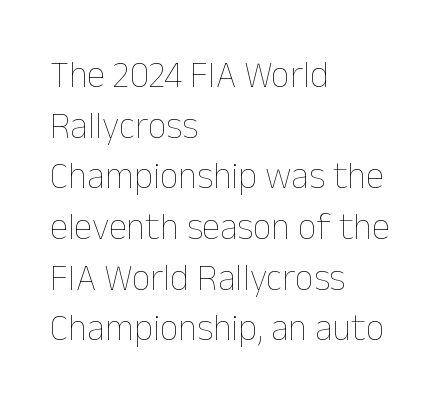
{"italic": "no", "bold": "no", "weight": "thin", "width": "normal", "stroke_contrast": "low", "x_height": "medium", "monospaced": "no", "underline": "no", "align": "left", "line_spacing": "normal", "line_spacing_ratio": 1.37, "letter_spacing": "normal", "letter_spacing_em": 0.0, "glyph_px": 37}
